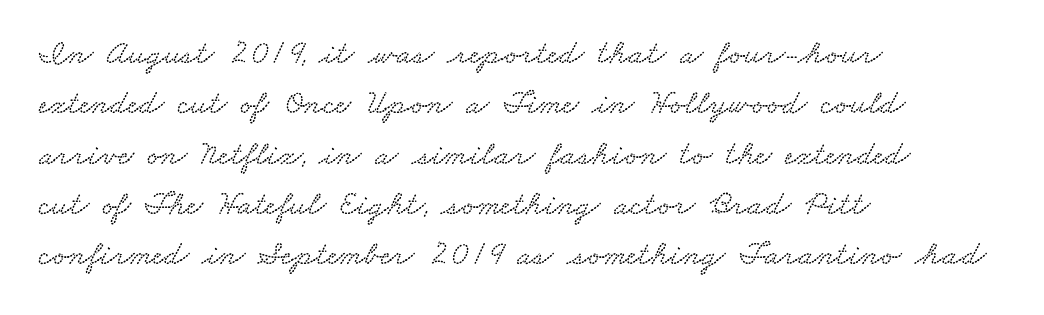
This rendering features lettering with no underline. The lines in this sample share a left origin and differ only in where they stop. Leading: standard. In terms of letterspacing, this is plain default setting.
